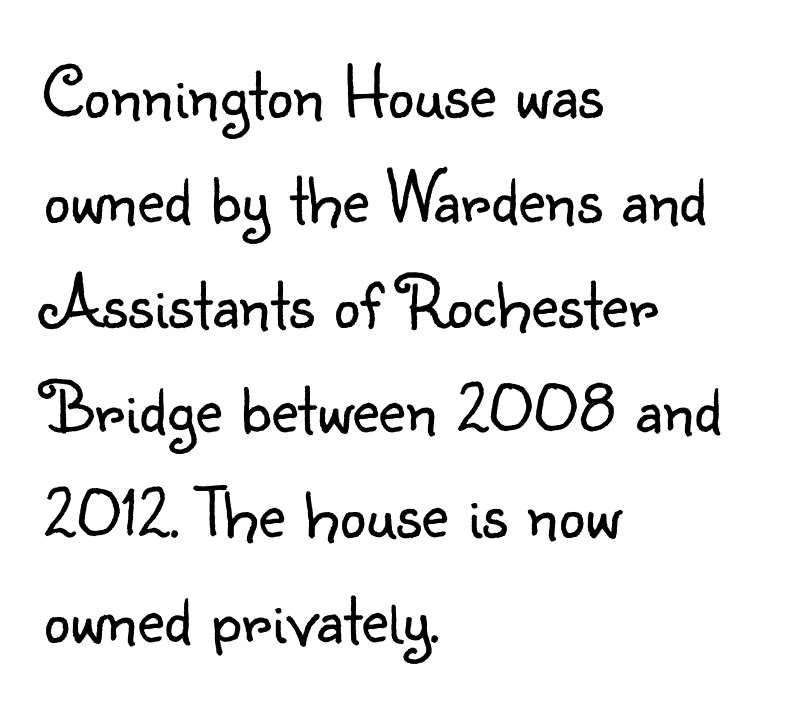
The image shows 74 px light sans-serif type, upright; set left-aligned, normal line spacing (1.42x), normal letter spacing, not underlined; low stroke contrast and a small x-height.
